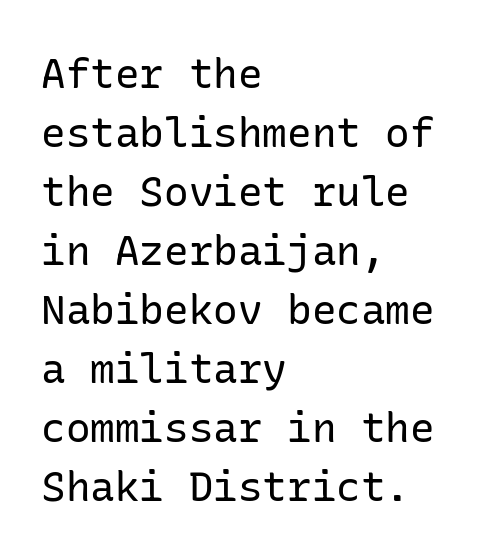
It's the straight-up-and-down kind of type. Vertical stems look standard width or narrower in stroke. The text was rendered using a sans face with plain stroke endings. The rows are spaced the way most documents space them.
